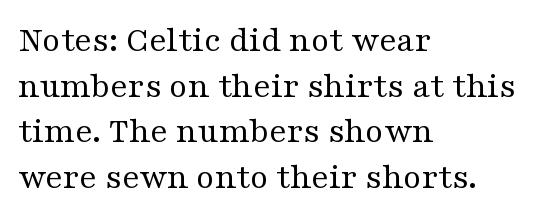
{"serif": "yes", "italic": "no", "bold": "no", "weight": "regular", "width": "wide", "stroke_contrast": "medium", "x_height": "medium", "monospaced": "no", "underline": "no", "align": "left", "line_spacing_ratio": 1.23, "letter_spacing": "normal", "letter_spacing_em": 0.0, "glyph_px": 37}
